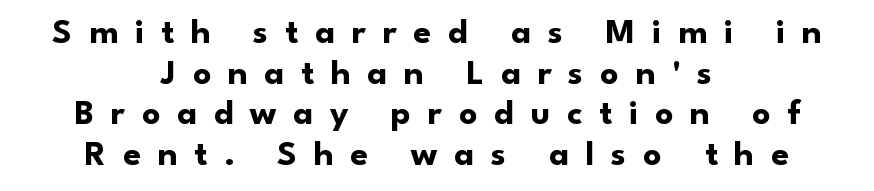
The image shows 36 px bold sans-serif type, upright; set centered, tight line spacing (1.13x), unusually wide letter spacing (+0.46 em), not underlined; low stroke contrast and a small x-height.
